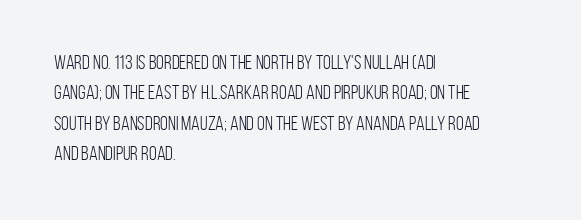
The typesetting does not lean heavy: it is not bold. Words appear dense and cohesive because spacing is normal. Every character sits straight up, as roman type does. What's the leading like? Ordinary, nothing unusual. Glance below the letters and you will spot only blank space.
